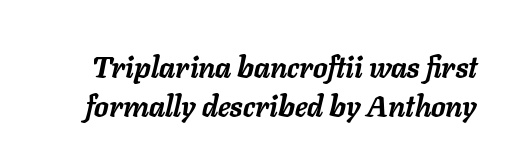
Q: Is the text bold? A: Yes.
Q: Is the text italic (slanted)? A: Yes, it leans right by about 11 degrees.
Q: Is the text underlined? A: No.
Q: Is the spacing between letters normal or unusually wide? A: Normal.
Q: Is the spacing between lines tight, normal or loose? A: Normal.
Q: Width (condensed, normal, or wide)? A: Normal.
Q: Stroke contrast? A: Low.
Q: x-height? A: Medium.
Q: Monospaced? A: No.
